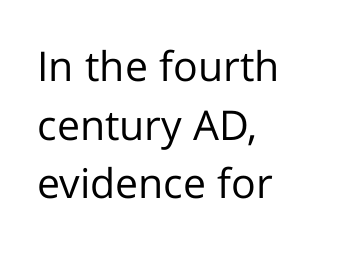
{"serif": "no", "italic": "no", "bold": "no", "weight": "regular", "width": "normal", "stroke_contrast": "low", "x_height": "medium", "monospaced": "no", "underline": "no", "align": "left", "line_spacing": "normal", "line_spacing_ratio": 1.43, "letter_spacing": "normal", "letter_spacing_em": 0.0, "glyph_px": 41}
